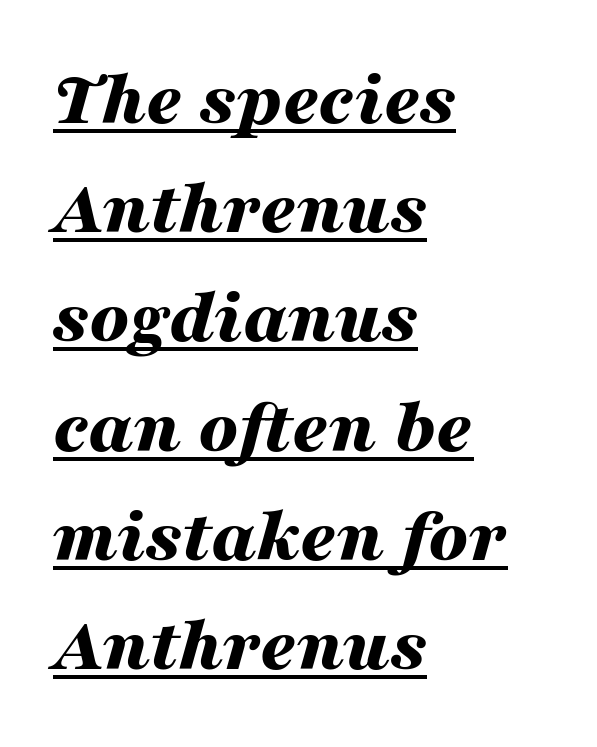
{"italic": "yes", "lean": "right", "slant_degrees": 16, "bold": "yes", "weight": "bold", "width": "wide", "stroke_contrast": "medium", "x_height": "medium", "monospaced": "no", "underline": "yes", "align": "left", "line_spacing": "normal", "line_spacing_ratio": 1.4, "letter_spacing": "normal", "letter_spacing_em": 0.0, "glyph_px": 78}
